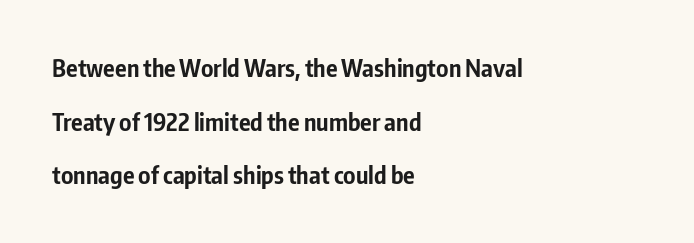
{"italic": "no", "bold": "yes", "underline": "no", "align": "left", "line_spacing": "loose", "line_spacing_ratio": 2.23, "letter_spacing": "normal", "letter_spacing_em": 0.0, "glyph_px": 24}
